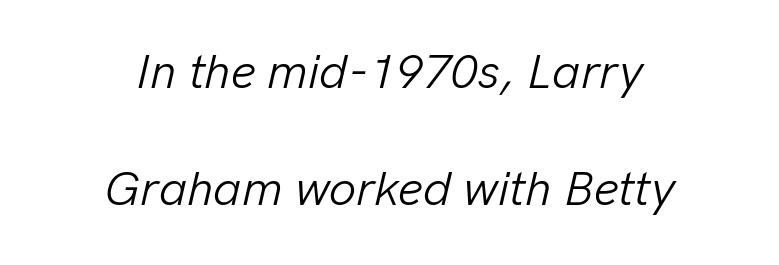
The image shows 48 px light type, italic (leaning right); set centered, loose line spacing (2.44x), normal letter spacing, not underlined; low stroke contrast and a medium x-height.
